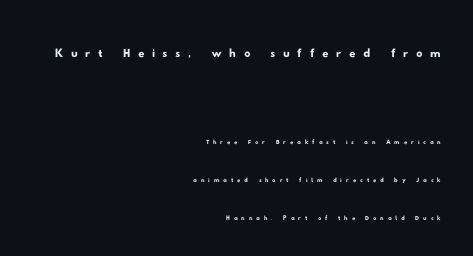
The image shows 31 px wide sans-serif type; set right-aligned, loose line spacing (2.38x), unusually wide letter spacing (+0.24 em), not underlined; the first (top) block is 1.94x larger; low stroke contrast and a small x-height.
